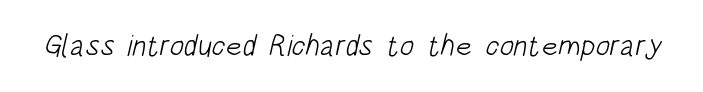
{"serif": "no", "bold": "no", "weight": "light", "width": "condensed", "stroke_contrast": "low", "x_height": "large", "monospaced": "no", "underline": "no", "letter_spacing": "normal", "letter_spacing_em": 0.0, "glyph_px": 30}
